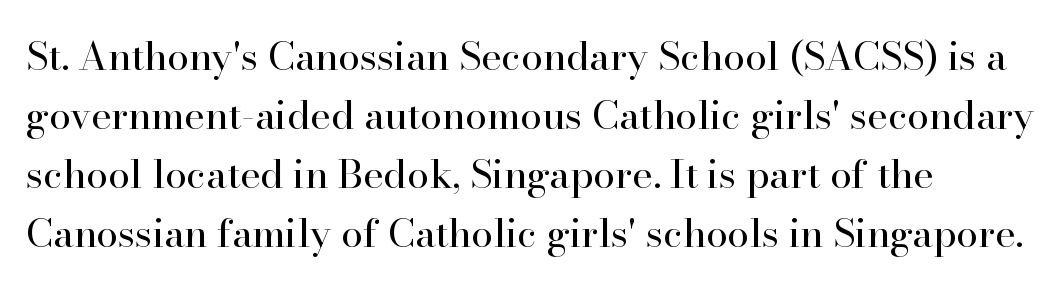
Quick note: underline off. Weight class: somewhere from thin through regular. The vertical gap from one line to the next is medium. The line texture is even and compact thanks to regular tracking. Each letter's strokes conclude with small projecting serifs. Posture: vertical.
